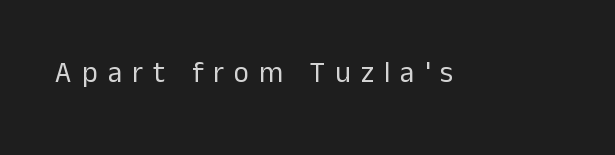
The image shows 29 px regular-weight sans-serif type, upright; set unusually wide letter spacing (+0.35 em), not underlined; low stroke contrast and a medium x-height.
